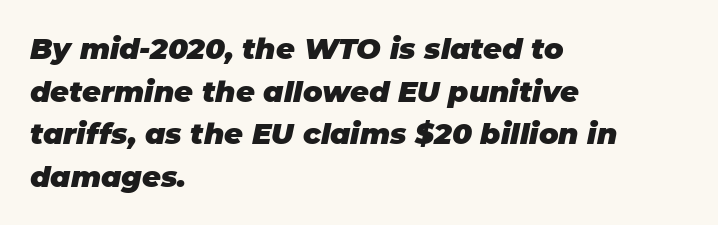
This rendering leaves character spacing at its baseline value. Successive baselines arrive at the customary interval. The ragged edge is on the right, which tells us the setting is flush left. The passage shown is emphatically bold. The specimen reads as italic at a glance. Plain, unruled lines of type.
